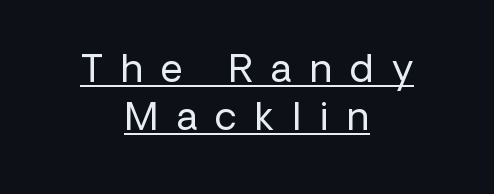
Q: Is the text bold? A: No.
Q: Is the text italic (slanted)? A: No, it is upright.
Q: Is the typeface a serif or a sans-serif typeface? A: Sans-serif.
Q: Is the text underlined? A: Yes.
Q: How is the paragraph aligned? A: Centered.
Q: Is the spacing between letters normal or unusually wide? A: Unusually wide.
Q: Is the spacing between lines tight, normal or loose? A: Normal.
Q: Width (condensed, normal, or wide)? A: Normal.
Q: Stroke contrast? A: Low.
Q: x-height? A: Medium.
Q: Monospaced? A: No.
